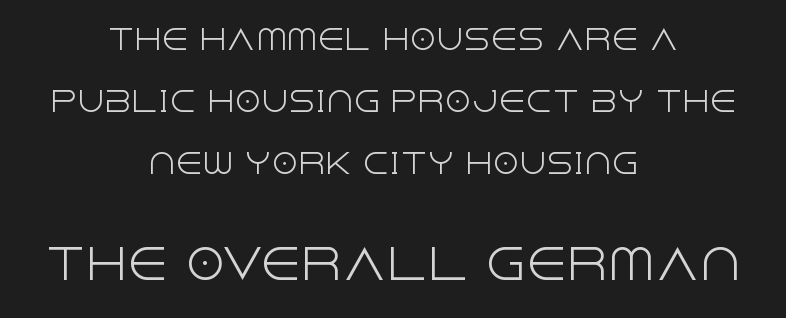
Q: Is the text bold? A: No.
Q: Is the text italic (slanted)? A: No, it is upright.
Q: Is the typeface a serif or a sans-serif typeface? A: Sans-serif.
Q: Is the text underlined? A: No.
Q: How is the paragraph aligned? A: Centered.
Q: Is the spacing between letters normal or unusually wide? A: Normal.
Q: Is the spacing between lines tight, normal or loose? A: Loose.
Q: Which block of text is set in a larger size, the first (top) or the second (bottom)? A: The second (bottom) one.
Q: Width (condensed, normal, or wide)? A: Normal.
Q: x-height? A: Large.
Q: Monospaced? A: No.
